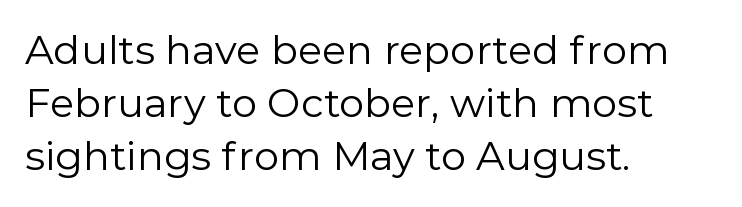
{"serif": "no", "italic": "no", "bold": "no", "weight": "regular", "width": "normal", "x_height": "medium", "monospaced": "no", "underline": "no", "align": "left", "line_spacing": "normal", "line_spacing_ratio": 1.33, "letter_spacing": "normal", "letter_spacing_em": 0.0, "glyph_px": 40}
